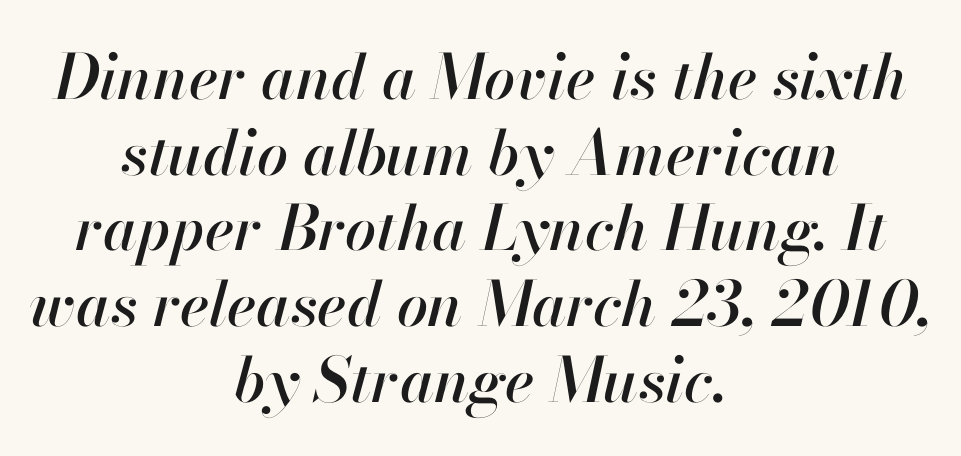
Compared with ordinary roman type, these characters are visibly tilted. The rendering uses natural spacing where letterforms have individual widths. Letter spacing: default. The text block is weighted toward neither margin, spreading evenly from the middle. Underline: absent.
